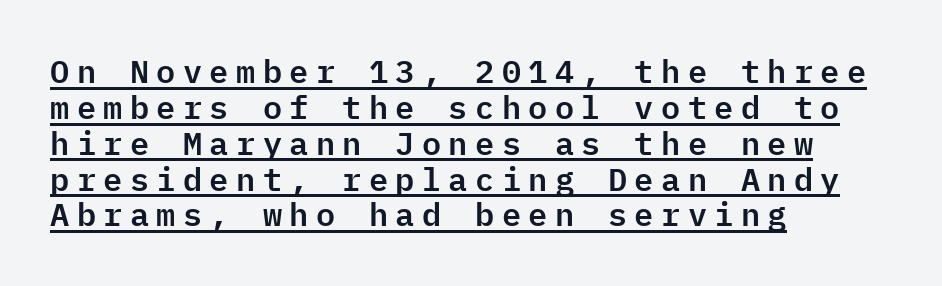
Q: Is the text italic (slanted)? A: No, it is upright.
Q: Is the typeface a serif or a sans-serif typeface? A: Sans-serif.
Q: Is the text underlined? A: Yes.
Q: How is the paragraph aligned? A: Left-aligned.
Q: Is the spacing between letters normal or unusually wide? A: Unusually wide.
Q: Is the spacing between lines tight, normal or loose? A: Tight.
Q: Width (condensed, normal, or wide)? A: Normal.
Q: Stroke contrast? A: Low.
Q: x-height? A: Medium.
Q: Monospaced? A: Yes.
